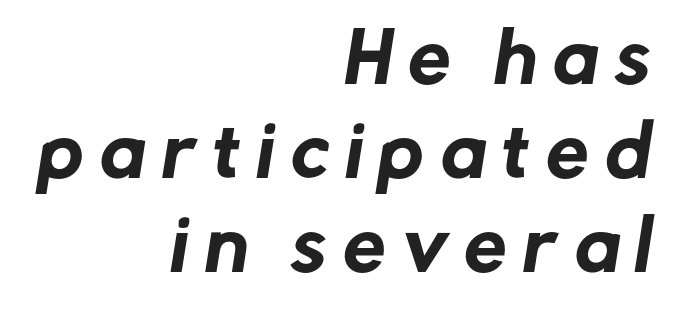
The image shows 68 px sans-serif type; set right-aligned, normal line spacing (1.38x), unusually wide letter spacing (+0.24 em), not underlined; low stroke contrast and a medium x-height.
